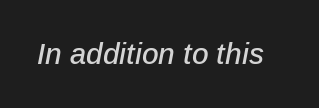
Q: Is the text italic (slanted)? A: Yes, it leans right by about 12 degrees.
Q: Is the text underlined? A: No.
Q: Is the spacing between letters normal or unusually wide? A: Normal.
Q: Width (condensed, normal, or wide)? A: Normal.
Q: Stroke contrast? A: Low.
Q: x-height? A: Medium.
Q: Monospaced? A: No.
